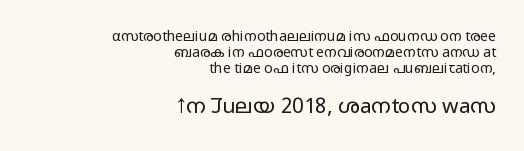
The leading is snug, giving the passage a crowded texture. Caption: standard tracking, unaltered. The string is rendered with underlining switched off. Which of the two is more prominent by size? The second, at the bottom. Posture: vertical. All the whitespace from short lines collects on the left.
